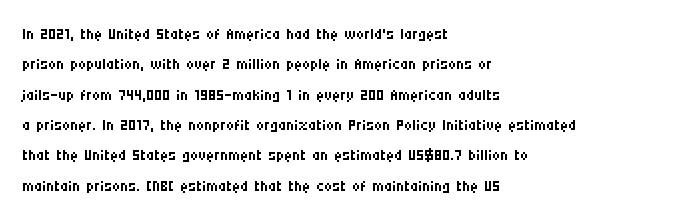
A quiet, ordinary-to-light weight characterises the typeface. The text block is weighted toward the left margin, trailing off unevenly rightward. This rendering leaves character spacing at its baseline value. Characters remain perfectly vertical along every line. The strip under each line holds only bare page.
